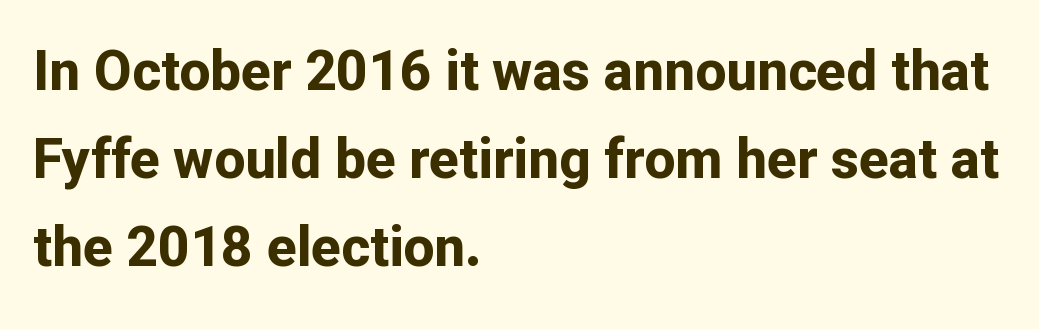
Default kerning and tracking; the words read as compact shapes. Each new line begins a customary step beneath the previous one. Heavy-handed strokes throughout: this text is bold. When letters stand straight like this, we call the style roman or upright. The designer went with a sans here, leaving each stem footless.
